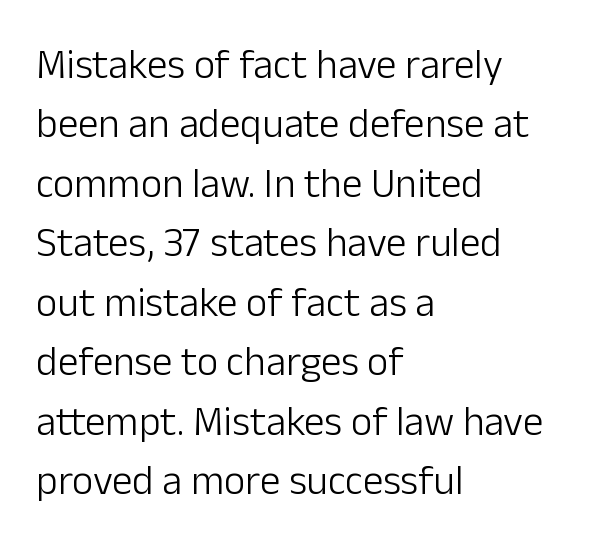
{"serif": "no", "italic": "no", "bold": "no", "weight": "light", "width": "normal", "stroke_contrast": "low", "x_height": "medium", "monospaced": "no", "underline": "no", "align": "left", "line_spacing": "normal", "line_spacing_ratio": 1.45, "letter_spacing": "normal", "letter_spacing_em": 0.0, "glyph_px": 41}
